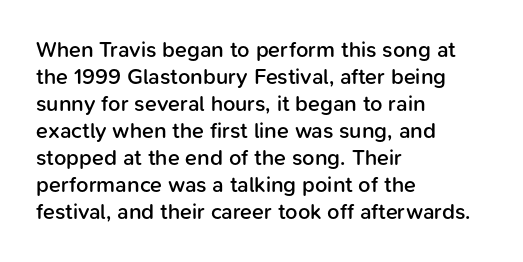
{"italic": "no", "bold": "semi", "underline": "no", "align": "left", "line_spacing_ratio": 1.23, "letter_spacing": "normal", "letter_spacing_em": 0.0, "glyph_px": 22}
